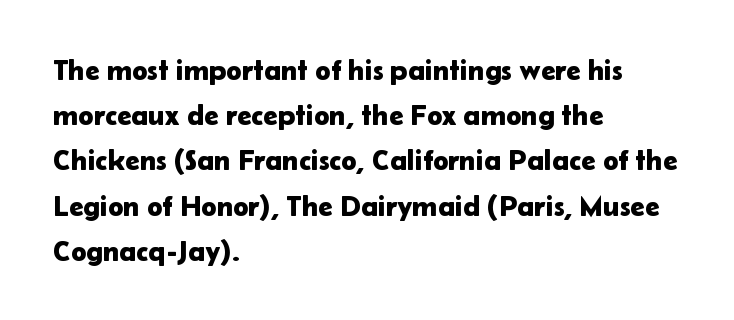
Q: Is the text italic (slanted)? A: No, it is upright.
Q: Is the typeface a serif or a sans-serif typeface? A: Sans-serif.
Q: Is the text underlined? A: No.
Q: How is the paragraph aligned? A: Left-aligned.
Q: Is the spacing between letters normal or unusually wide? A: Normal.
Q: Is the spacing between lines tight, normal or loose? A: Normal.
Q: Width (condensed, normal, or wide)? A: Normal.
Q: Stroke contrast? A: Low.
Q: x-height? A: Medium.
Q: Monospaced? A: No.
